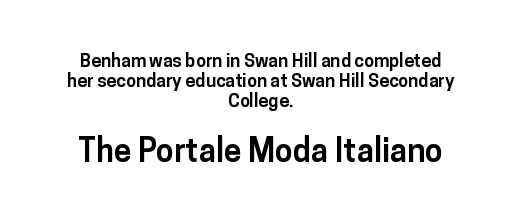
{"serif": "no", "italic": "no", "bold": "yes", "weight": "bold", "width": "normal", "stroke_contrast": "low", "x_height": "medium", "monospaced": "no", "underline": "no", "align": "center", "line_spacing": "tight", "line_spacing_ratio": 1.1, "letter_spacing": "normal", "letter_spacing_em": 0.0, "larger_block": "second", "size_ratio": 1.78, "glyph_px": 32}
